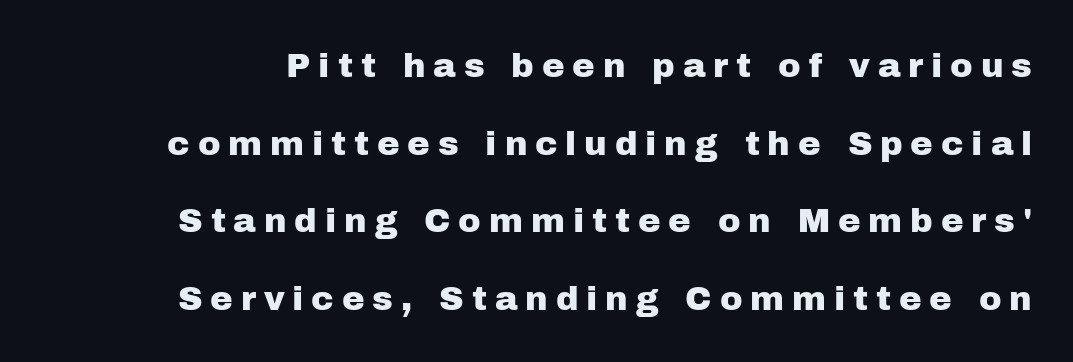
{"serif": "no", "italic": "no", "width": "normal", "stroke_contrast": "low", "x_height": "medium", "monospaced": "no", "underline": "no", "line_spacing": "loose", "line_spacing_ratio": 2.28, "letter_spacing": "wide", "letter_spacing_em": 0.23, "glyph_px": 34}
